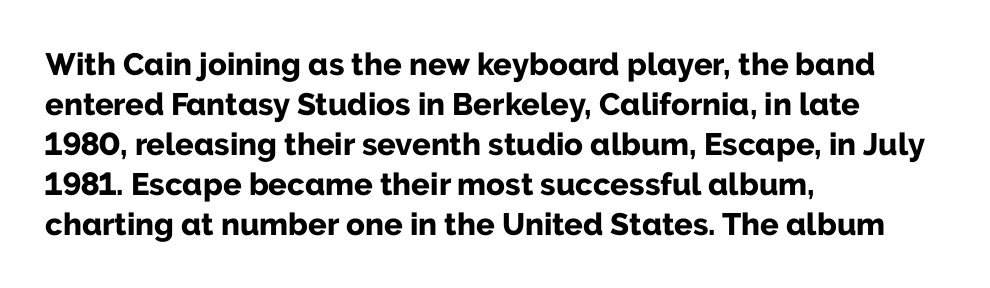
On the weight axis this lands at bold, roughly 700. What's the leading like? Ordinary, nothing unusual. Nope, no serifs anywhere on these letters. Casual observation: everything's shoved over to the left. Note the varied advance widths — an 'i' is clearly narrower than an 'm'. Clear beneath every line of the passage.
